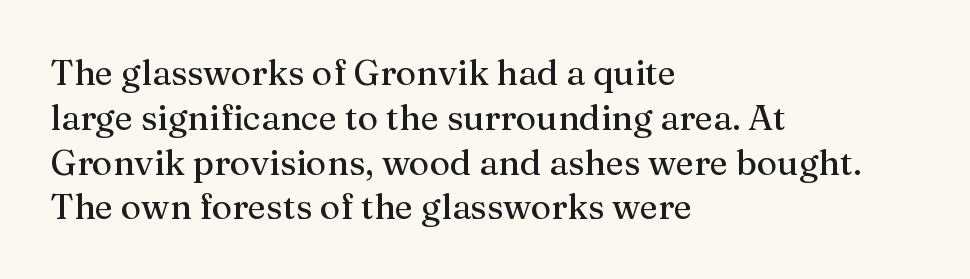
Q: Is the text italic (slanted)? A: No, it is upright.
Q: Is the typeface a serif or a sans-serif typeface? A: Serif.
Q: Is the text underlined? A: No.
Q: How is the paragraph aligned? A: Left-aligned.
Q: Is the spacing between letters normal or unusually wide? A: Normal.
Q: Is the spacing between lines tight, normal or loose? A: Normal.
Q: Width (condensed, normal, or wide)? A: Normal.
Q: Stroke contrast? A: Medium.
Q: x-height? A: Medium.
Q: Monospaced? A: No.
